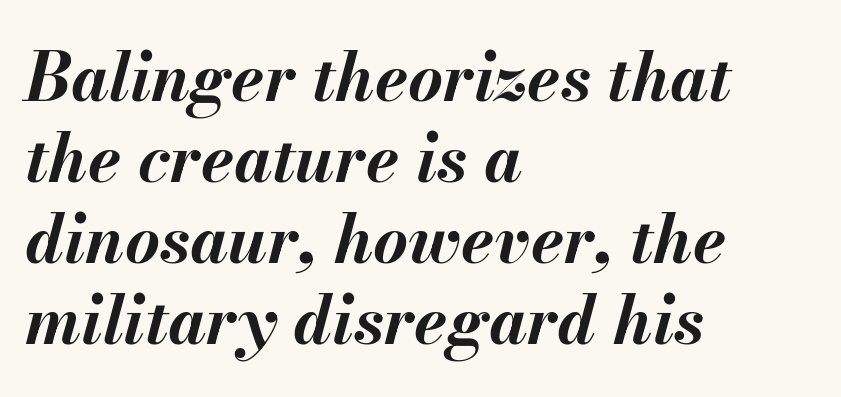
These lines are rendered in a variable-pitch font. The lines are quadded left. Its strokes are broad and dark, the hallmark of bold type. The line texture is even and compact thanks to regular tracking. It's the slanting kind of type.
